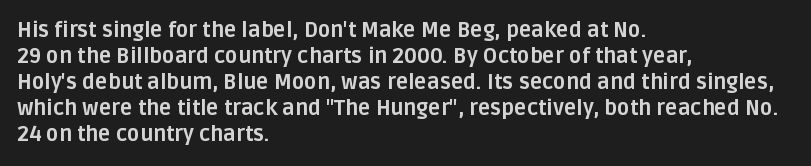
The image shows 21 px bold type, upright; set left-aligned, line spacing 1.24x, normal letter spacing, not underlined.
